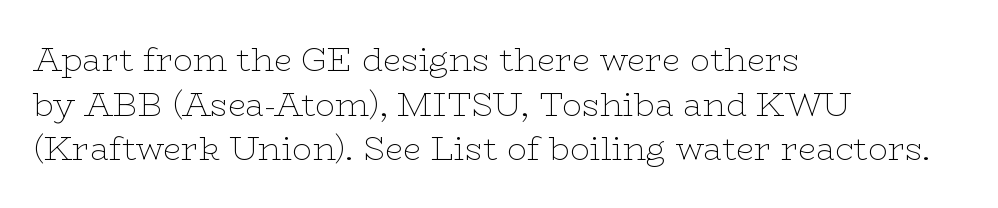
Q: Is the text bold? A: No.
Q: Is the text italic (slanted)? A: No, it is upright.
Q: Is the typeface a serif or a sans-serif typeface? A: Serif.
Q: Is the text underlined? A: No.
Q: How is the paragraph aligned? A: Left-aligned.
Q: Is the spacing between letters normal or unusually wide? A: Normal.
Q: Is the spacing between lines tight, normal or loose? A: Normal.
Q: Width (condensed, normal, or wide)? A: Wide.
Q: Stroke contrast? A: Low.
Q: x-height? A: Medium.
Q: Monospaced? A: No.
